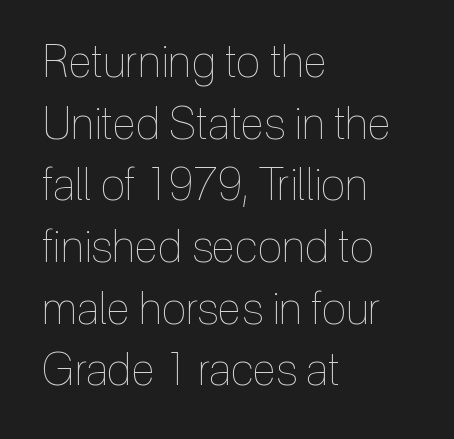
Ink coverage per letter is moderate at most. If you drew a ruler down the left edge, every line would touch it. The letterforms sit shoulder to shoulder at normal distance. Rule under the text: the space is simply empty. These lines sit exactly where default settings would place them. Spacing verdict: proportional, widths tailored to each character.
